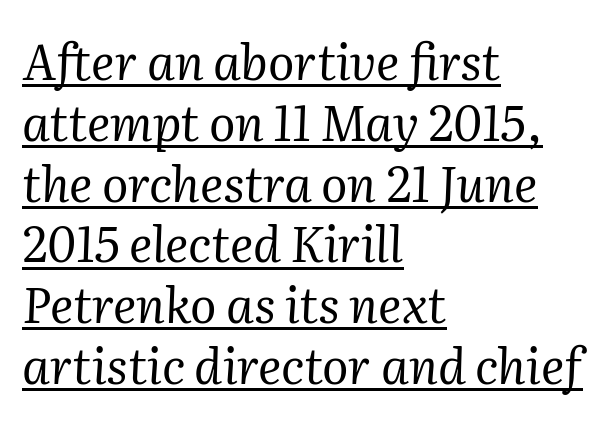
Q: Is the text bold? A: No.
Q: Is the text italic (slanted)? A: Yes, it leans right by about 2 degrees.
Q: Is the typeface a serif or a sans-serif typeface? A: Serif.
Q: Is the text underlined? A: Yes.
Q: How is the paragraph aligned? A: Left-aligned.
Q: Is the spacing between letters normal or unusually wide? A: Normal.
Q: Width (condensed, normal, or wide)? A: Normal.
Q: Stroke contrast? A: Medium.
Q: x-height? A: Medium.
Q: Monospaced? A: No.
